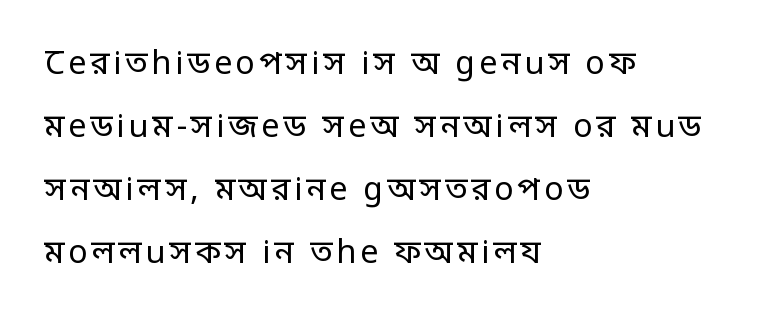
{"serif": "no", "italic": "no", "bold": "no", "weight": "regular", "width": "condensed", "stroke_contrast": "low", "monospaced": "no", "underline": "no", "align": "left", "line_spacing": "loose", "line_spacing_ratio": 1.97, "glyph_px": 32}
